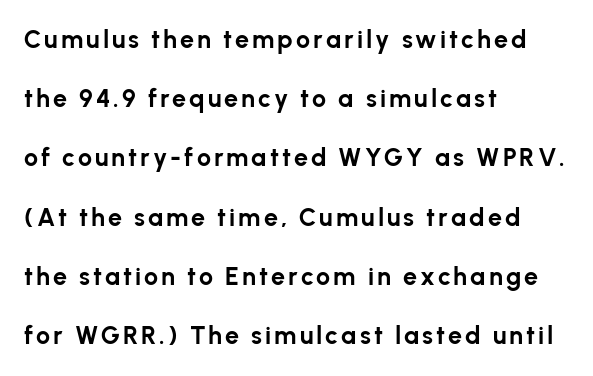
The image shows 25 px bold type, upright; set left-aligned, loose line spacing (2.37x), not underlined.
